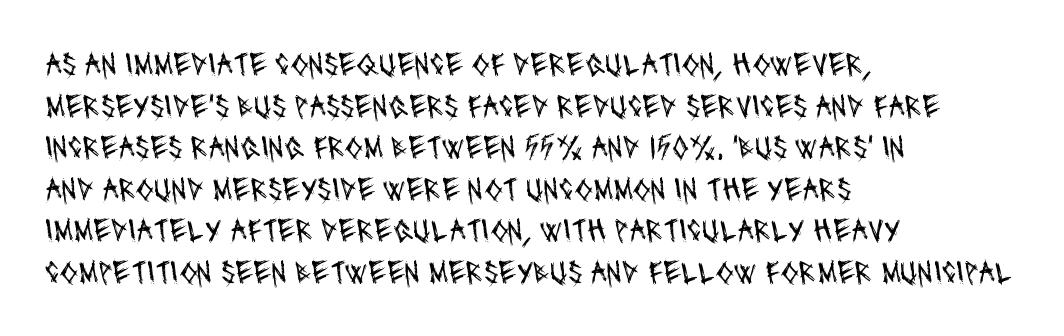
Quick note: underline off. The font sits on the lighter half of the weight spectrum, regular included. In terms of letterspacing, this is plain default setting. Note the varied advance widths — an 'i' is clearly narrower than an 'm'. Caption: multi-line text, flush left, ragged right. Compared with typical paragraphs, the rows here are spaced about the same.
